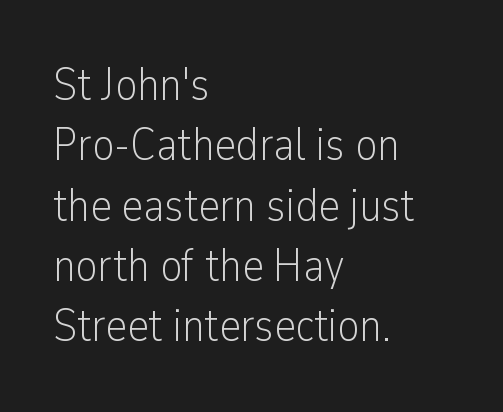
Q: Is the text bold? A: No.
Q: Is the text italic (slanted)? A: No, it is upright.
Q: Is the typeface a serif or a sans-serif typeface? A: Sans-serif.
Q: Is the text underlined? A: No.
Q: How is the paragraph aligned? A: Left-aligned.
Q: Is the spacing between letters normal or unusually wide? A: Normal.
Q: Is the spacing between lines tight, normal or loose? A: Normal.
Q: Width (condensed, normal, or wide)? A: Condensed.
Q: Stroke contrast? A: Low.
Q: x-height? A: Medium.
Q: Monospaced? A: No.
